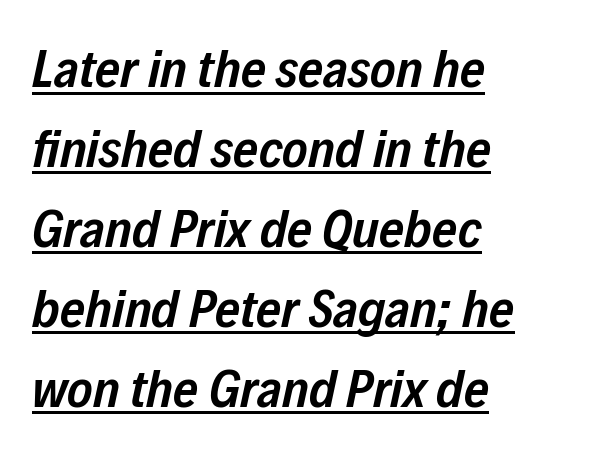
The image shows 54 px semibold, condensed type, italic (leaning right); set left-aligned, normal line spacing (1.48x), normal letter spacing, underlined; low stroke contrast and a medium x-height.
